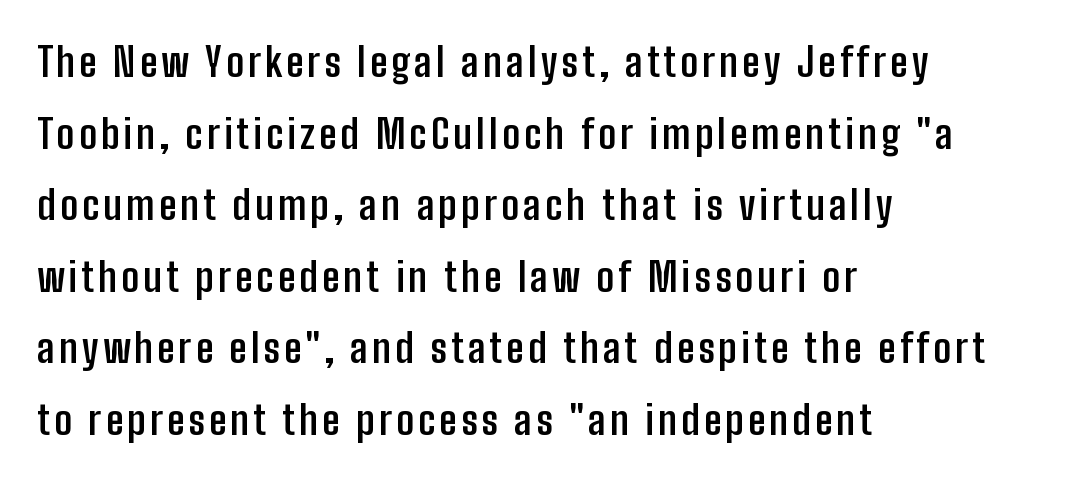
Ascenders rise straight up at ninety degrees. Any mark beneath the type? The region is blank. Caption: multi-line text, flush left, ragged right. Typesetter's note: full bold, strokes at maximum text heaviness. Are there feet on the stems? There aren't — it's a sans.
